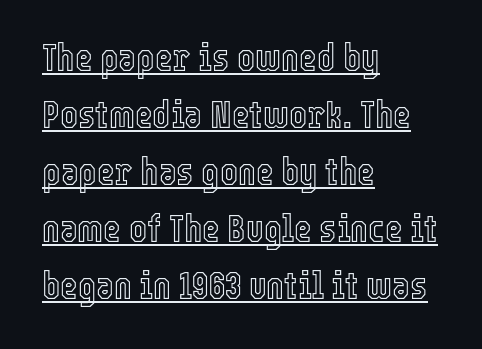
Q: Is the text italic (slanted)? A: No, it is upright.
Q: Is the text underlined? A: Yes.
Q: How is the paragraph aligned? A: Left-aligned.
Q: Is the spacing between letters normal or unusually wide? A: Normal.
Q: Is the spacing between lines tight, normal or loose? A: Normal.
Q: Width (condensed, normal, or wide)? A: Condensed.
Q: x-height? A: Medium.
Q: Monospaced? A: No.
